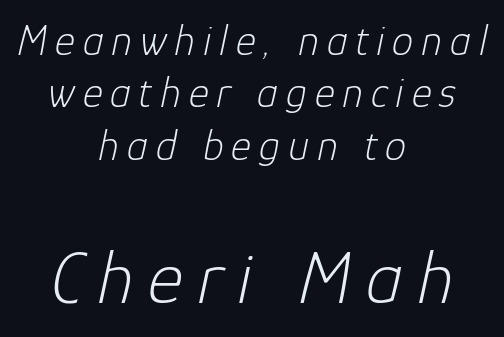
The image shows 76 px light type, italic (leaning right); set centered, line spacing 1.22x, not underlined; the second (bottom) block is 1.77x larger; low stroke contrast and a medium x-height.
